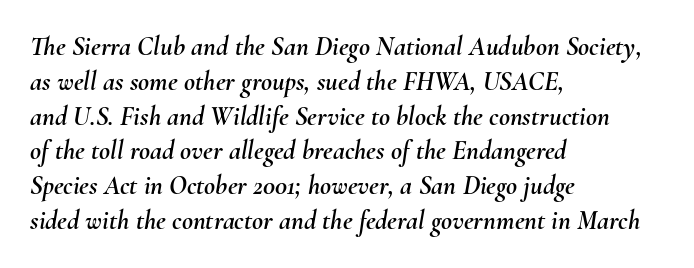
If you measured baseline to baseline, you'd find a middling distance. Yep, that's italic — everything's leaning. The ragged edge is on the right, which tells us the setting is flush left. The zone under the glyphs is completely vacant.
